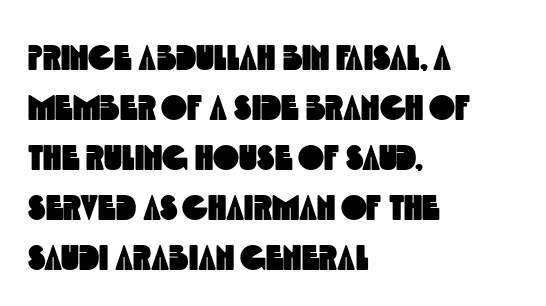
Look at the bottom of the vertical strokes: they stop flat, with no serifs. The paragraph shown leans on its left margin. This rendering leaves character spacing at its baseline value. A typesetter would call this proportional, since set widths differ per character. Leading matches the norm, producing a regular column. Any mark beneath the type? The region is blank.
